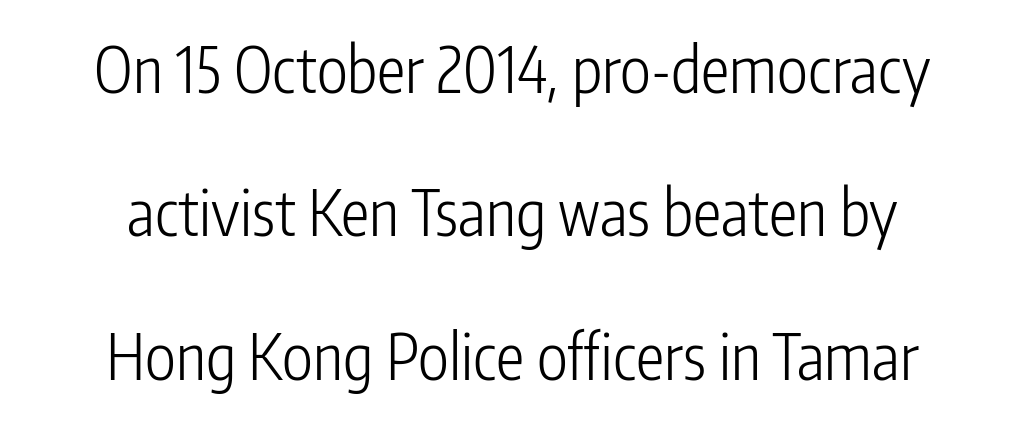
Q: Is the text bold? A: No.
Q: Is the text italic (slanted)? A: No, it is upright.
Q: Is the typeface a serif or a sans-serif typeface? A: Sans-serif.
Q: Is the text underlined? A: No.
Q: How is the paragraph aligned? A: Centered.
Q: Is the spacing between letters normal or unusually wide? A: Normal.
Q: Is the spacing between lines tight, normal or loose? A: Loose.
Q: Width (condensed, normal, or wide)? A: Condensed.
Q: Stroke contrast? A: Low.
Q: x-height? A: Medium.
Q: Monospaced? A: No.
